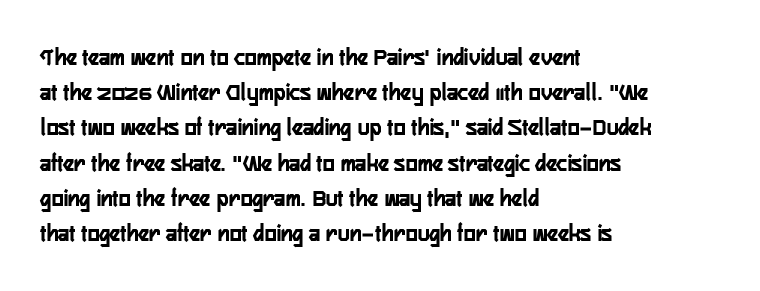
Q: Is the text bold? A: Yes.
Q: Is the text italic (slanted)? A: No, it is upright.
Q: Is the text underlined? A: No.
Q: How is the paragraph aligned? A: Left-aligned.
Q: Is the spacing between letters normal or unusually wide? A: Normal.
Q: Is the spacing between lines tight, normal or loose? A: Normal.
